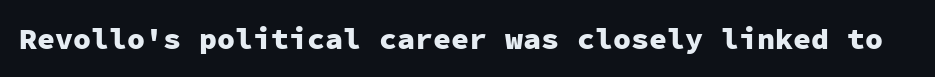
The image shows 30 px heavy sans-serif type, upright, monospaced; set normal letter spacing, not underlined; low stroke contrast and a medium x-height.
